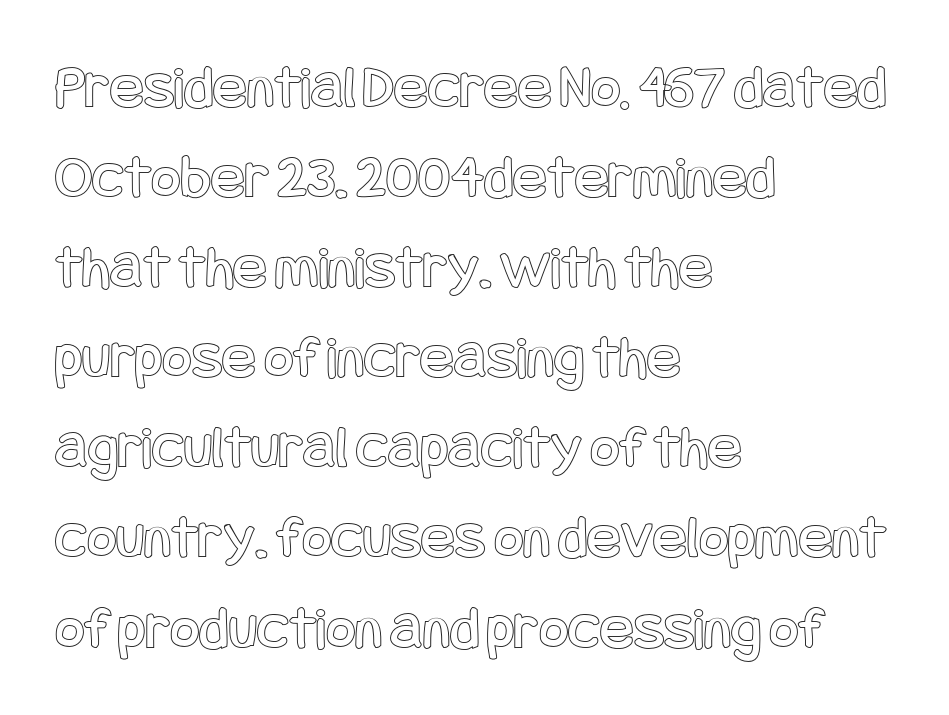
{"italic": "no", "width": "condensed", "x_height": "large", "underline": "no", "align": "left", "line_spacing": "normal", "line_spacing_ratio": 1.43, "letter_spacing": "normal", "letter_spacing_em": 0.0, "glyph_px": 63}
